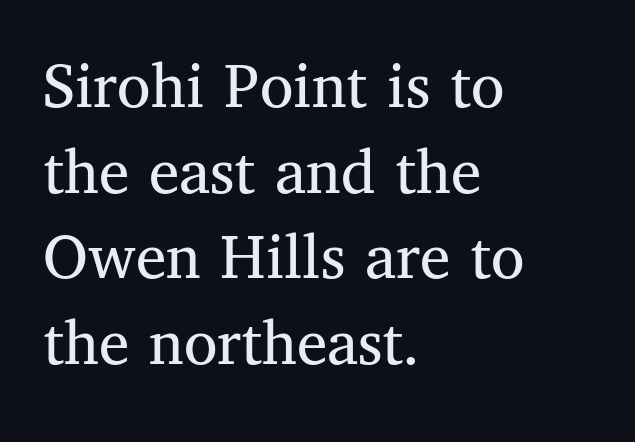
Q: Is the text bold? A: No.
Q: Is the text italic (slanted)? A: No, it is upright.
Q: Is the typeface a serif or a sans-serif typeface? A: Serif.
Q: Is the text underlined? A: No.
Q: How is the paragraph aligned? A: Left-aligned.
Q: Is the spacing between letters normal or unusually wide? A: Normal.
Q: Is the spacing between lines tight, normal or loose? A: Normal.
Q: Width (condensed, normal, or wide)? A: Normal.
Q: Stroke contrast? A: Medium.
Q: x-height? A: Medium.
Q: Monospaced? A: No.
